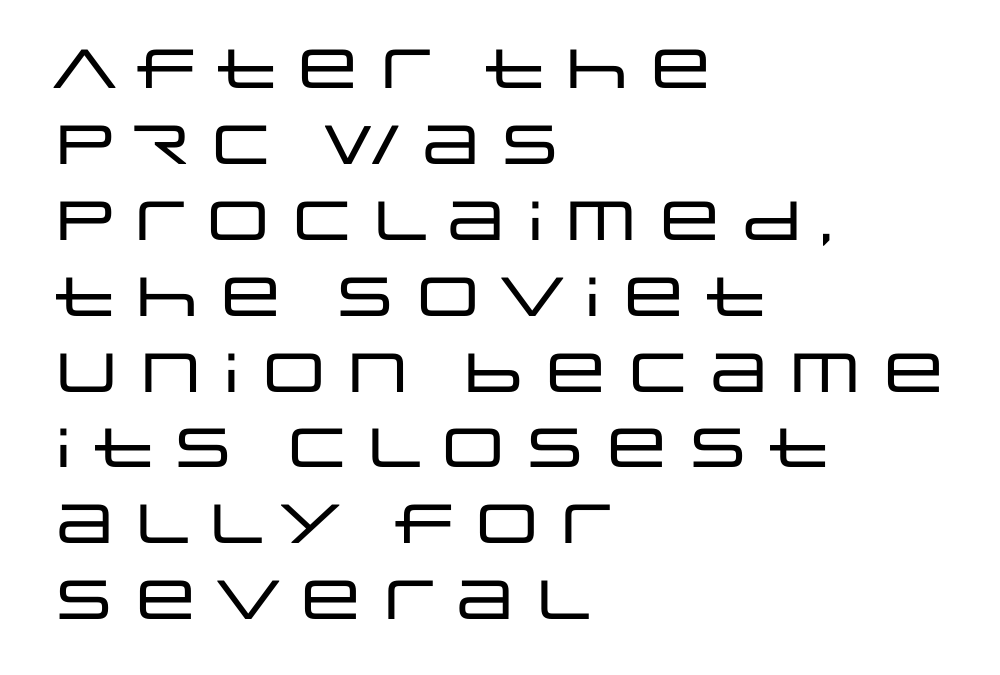
Q: Is the text italic (slanted)? A: No, it is upright.
Q: Is the typeface a serif or a sans-serif typeface? A: Sans-serif.
Q: Is the text underlined? A: No.
Q: How is the paragraph aligned? A: Left-aligned.
Q: Is the spacing between letters normal or unusually wide? A: Normal.
Q: Is the spacing between lines tight, normal or loose? A: Normal.
Q: Width (condensed, normal, or wide)? A: Wide.
Q: Stroke contrast? A: Low.
Q: x-height? A: Large.
Q: Monospaced? A: No.
